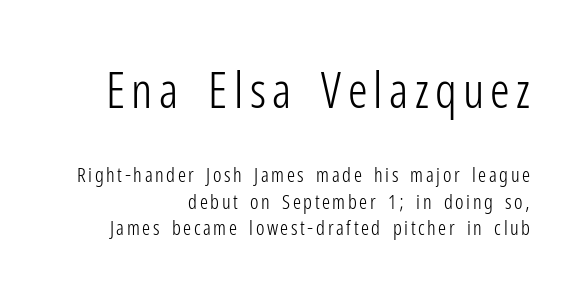
The image shows 49 px light, condensed sans-serif type, upright; set right-aligned, normal line spacing (1.34x), not underlined; the first (top) block is 2.45x larger; low stroke contrast and a medium x-height.
